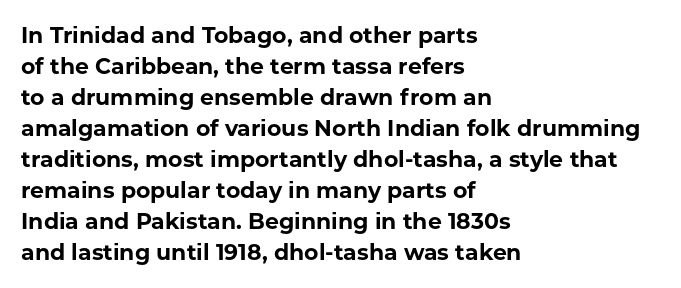
The image shows 22 px bold type, upright; set left-aligned, normal line spacing (1.41x), normal letter spacing, not underlined.
